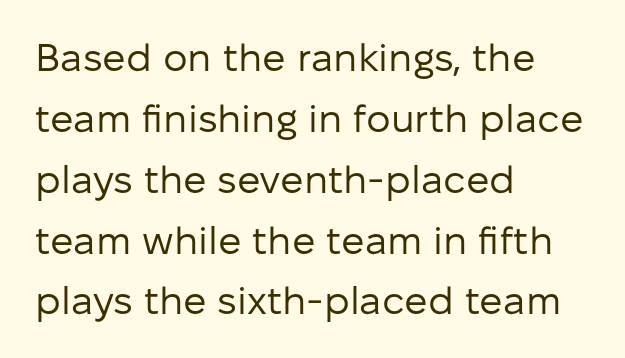
{"serif": "no", "italic": "no", "bold": "no", "weight": "regular", "width": "normal", "stroke_contrast": "low", "x_height": "medium", "monospaced": "no", "underline": "no", "align": "left", "line_spacing": "normal", "line_spacing_ratio": 1.56, "letter_spacing": "normal", "letter_spacing_em": 0.0, "glyph_px": 39}
